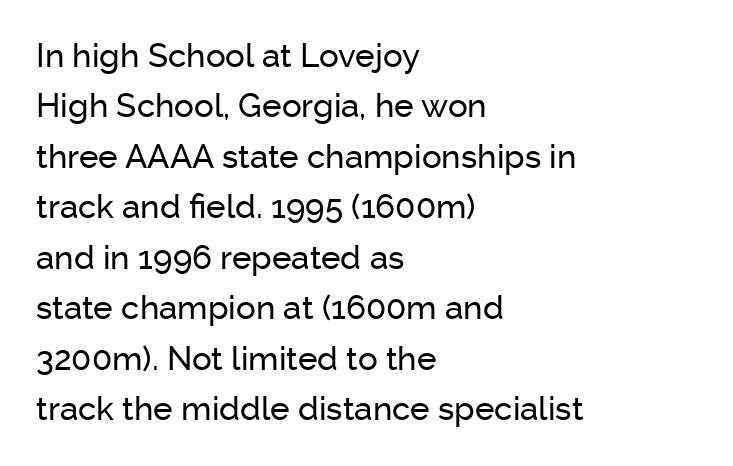
Q: Is the text italic (slanted)? A: No, it is upright.
Q: Is the typeface a serif or a sans-serif typeface? A: Sans-serif.
Q: Is the text underlined? A: No.
Q: How is the paragraph aligned? A: Left-aligned.
Q: Is the spacing between letters normal or unusually wide? A: Normal.
Q: Is the spacing between lines tight, normal or loose? A: Normal.
Q: Width (condensed, normal, or wide)? A: Normal.
Q: Stroke contrast? A: Low.
Q: x-height? A: Medium.
Q: Monospaced? A: No.
